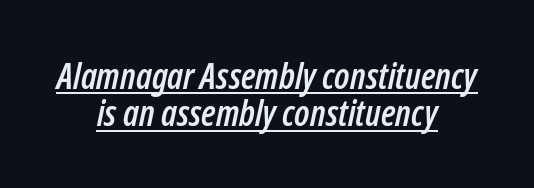
Q: Is the text italic (slanted)? A: Yes, it leans right by about 12 degrees.
Q: Is the text underlined? A: Yes.
Q: How is the paragraph aligned? A: Centered.
Q: Is the spacing between letters normal or unusually wide? A: Normal.
Q: Is the spacing between lines tight, normal or loose? A: Tight.
Q: Width (condensed, normal, or wide)? A: Condensed.
Q: Stroke contrast? A: Low.
Q: x-height? A: Medium.
Q: Monospaced? A: No.
